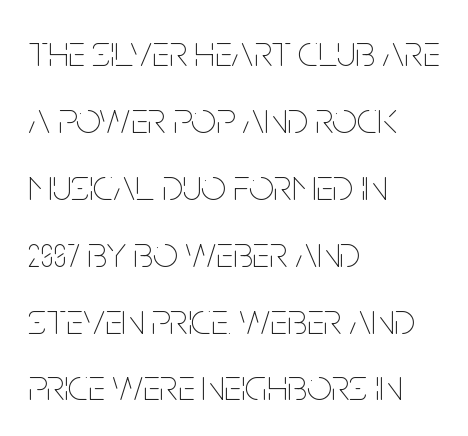
The image shows 44 px thin, condensed type, upright; set left-aligned, normal line spacing (1.52x), normal letter spacing, not underlined; low stroke contrast and a large x-height.
